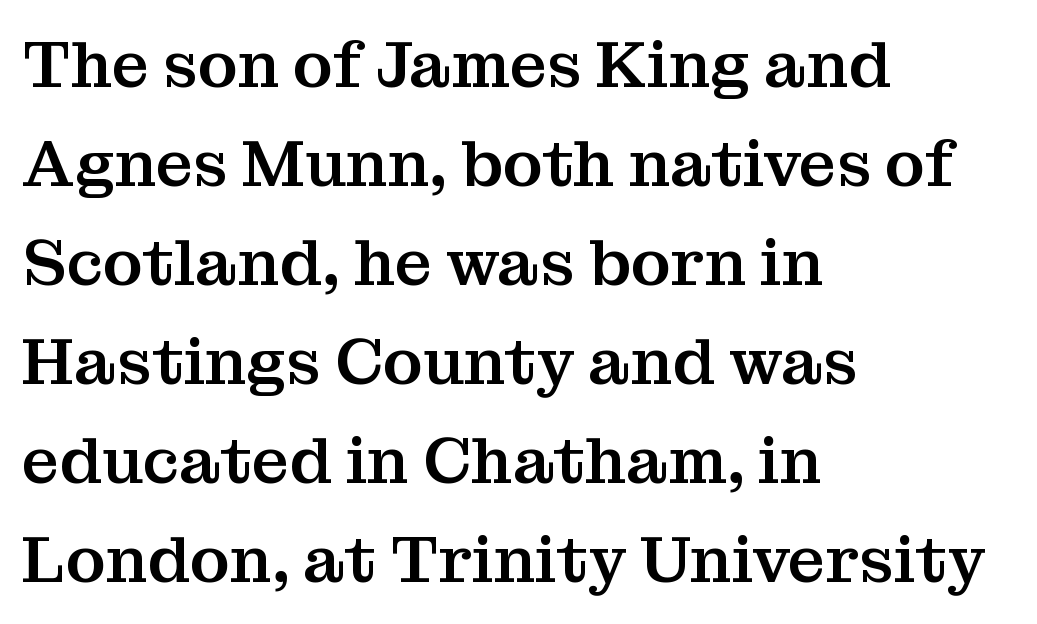
Q: Is the text italic (slanted)? A: No, it is upright.
Q: Is the typeface a serif or a sans-serif typeface? A: Serif.
Q: Is the text underlined? A: No.
Q: How is the paragraph aligned? A: Left-aligned.
Q: Is the spacing between letters normal or unusually wide? A: Normal.
Q: Is the spacing between lines tight, normal or loose? A: Normal.
Q: Width (condensed, normal, or wide)? A: Normal.
Q: Stroke contrast? A: Medium.
Q: x-height? A: Medium.
Q: Monospaced? A: No.
